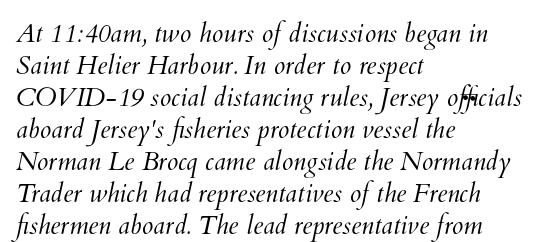
The weight tops out at a normal text grade. Casual observation: everything's shoved over to the left. The line texture is even and compact thanks to regular tracking. The zone under the glyphs is completely vacant.
